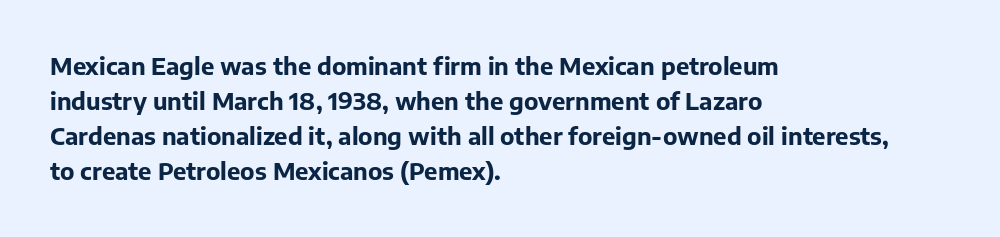
The image shows 24 px bold type, upright; set left-aligned, normal line spacing (1.46x), normal letter spacing, not underlined.
